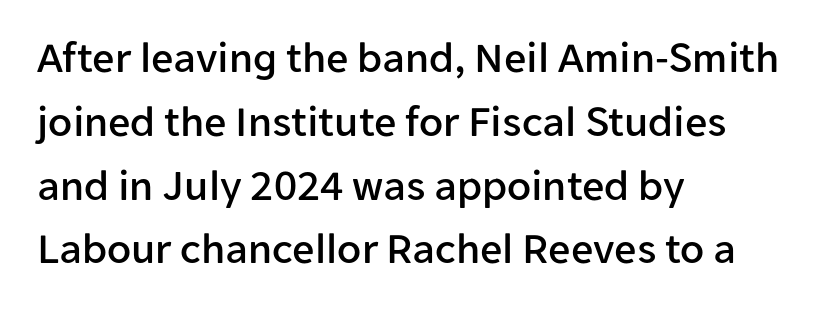
Is this a fixed-width face? No — the glyphs have proportional, varying widths. Vertical strokes here are truly vertical. Which margin do the lines hug? The left one — the right edge is uneven. Notice how descenders clear the ascenders below comfortably — that's standard leading. How are the letters spaced? Ordinarily, with no added tracking.
